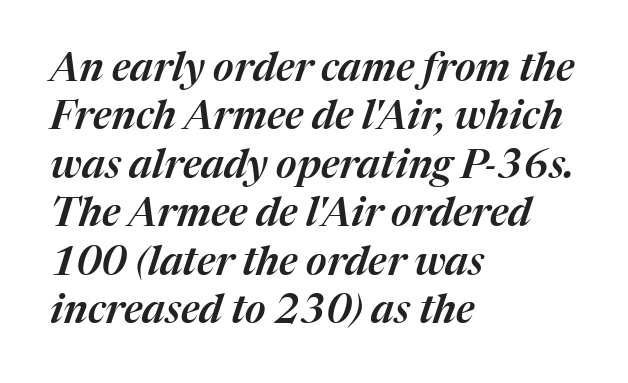
The image shows 40 px text type, italic (leaning right); set left-aligned, line spacing 1.21x, normal letter spacing, not underlined; medium stroke contrast and a medium x-height.
